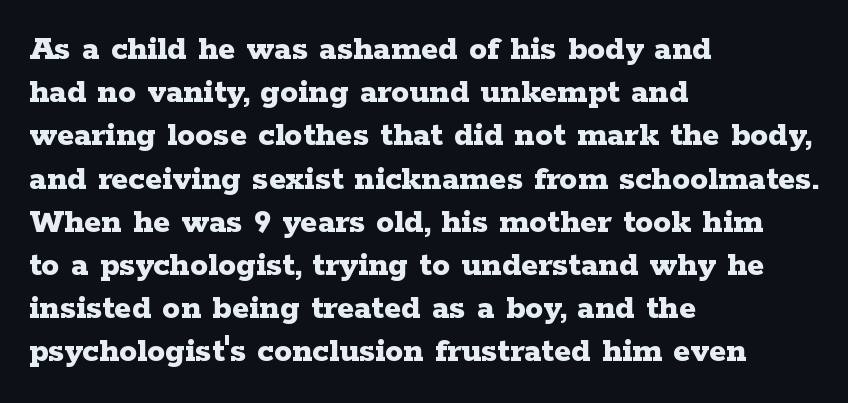
{"serif": "yes", "italic": "no", "bold": "yes", "weight": "bold", "width": "wide", "stroke_contrast": "low", "x_height": "medium", "monospaced": "no", "underline": "no", "align": "left", "line_spacing_ratio": 1.2, "letter_spacing": "normal", "letter_spacing_em": 0.0, "glyph_px": 36}
